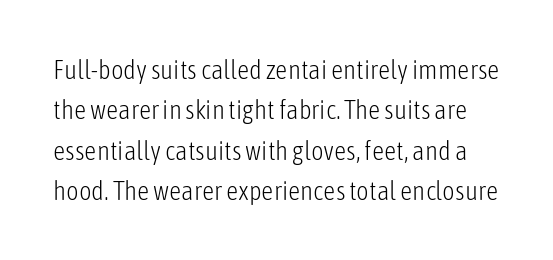
Whoever set this chose a conventional vertical rhythm. Unmarked baselines from the first word to the last. Is the type heavy? It reads as light-to-regular instead. Students, note that the glyphs here touch the page at normal intervals. The specimen reads as upright at a glance.
